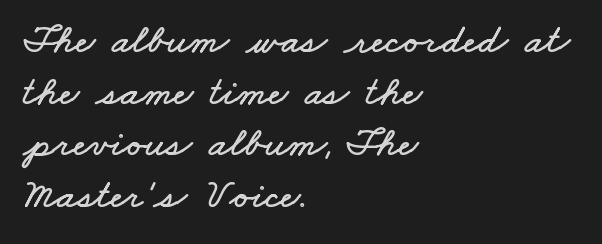
Q: Is the text underlined? A: No.
Q: How is the paragraph aligned? A: Left-aligned.
Q: Is the spacing between letters normal or unusually wide? A: Normal.
Q: Width (condensed, normal, or wide)? A: Wide.
Q: Stroke contrast? A: Low.
Q: x-height? A: Small.
Q: Monospaced? A: No.
